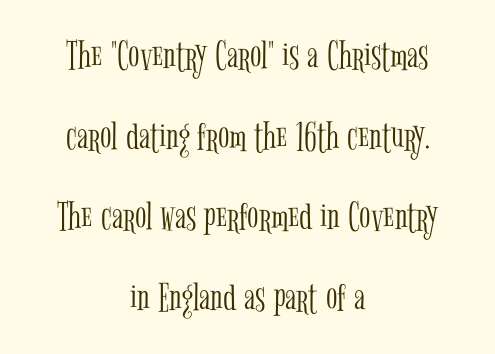
Here the glyphs are tracked normally, forming tight word shapes. Check the space under the baseline: it is left empty. Character widths vary here, with narrow letters taking less room than wide ones. Serifs: yes, visible at the terminals of the letterforms. Heft: none added — not bold. The passage is arranged like a title page — every line centered.
